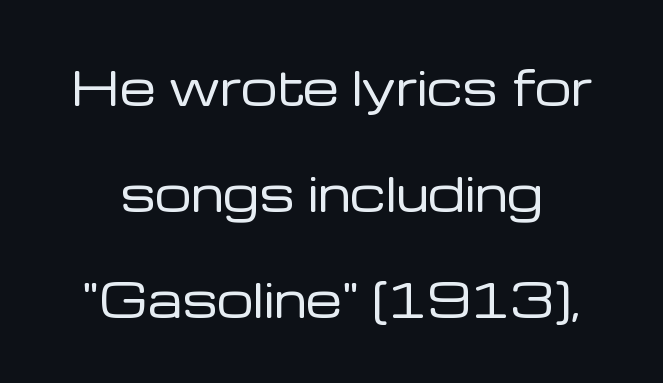
The image shows 46 px regular-weight sans-serif type, upright; set loose line spacing (2.3x), normal letter spacing, not underlined; low stroke contrast and a medium x-height.
